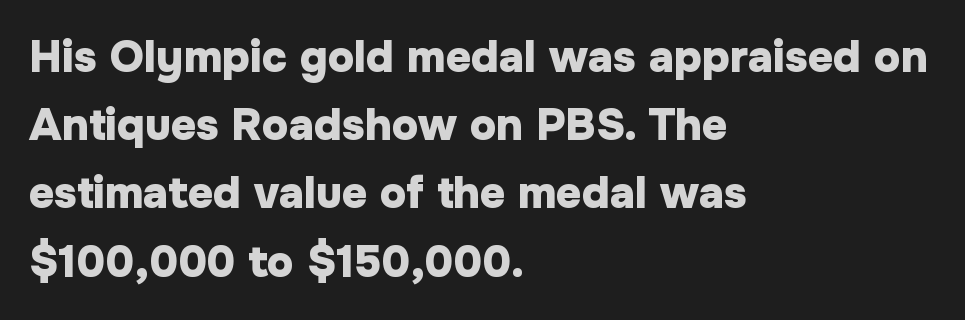
The lettering stays uniformly vertical, giving the passage a roman look. The letterforms sit shoulder to shoulder at normal distance. Typographic density is high because the face is bold. These lines are rendered in a variable-pitch font. Check where the strokes stop: nothing finishes them off — pure sans.
